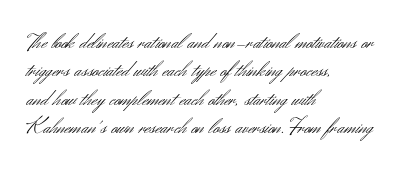
The image shows 23 px text type; set left-aligned, line spacing 1.23x, normal letter spacing, not underlined.
